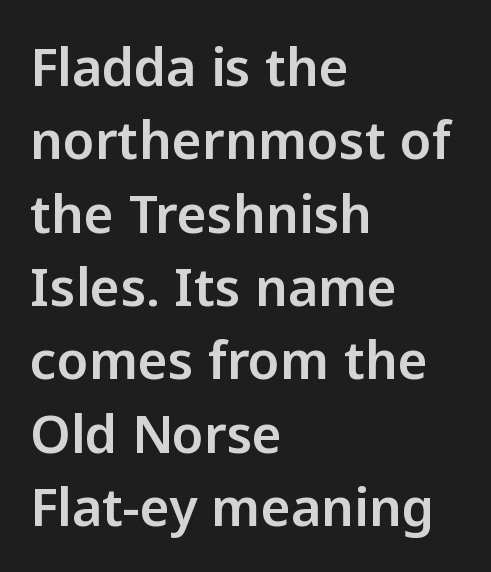
{"serif": "no", "italic": "no", "width": "normal", "stroke_contrast": "low", "x_height": "medium", "monospaced": "no", "underline": "no", "align": "left", "line_spacing": "normal", "line_spacing_ratio": 1.41, "letter_spacing": "normal", "letter_spacing_em": 0.0, "glyph_px": 52}
